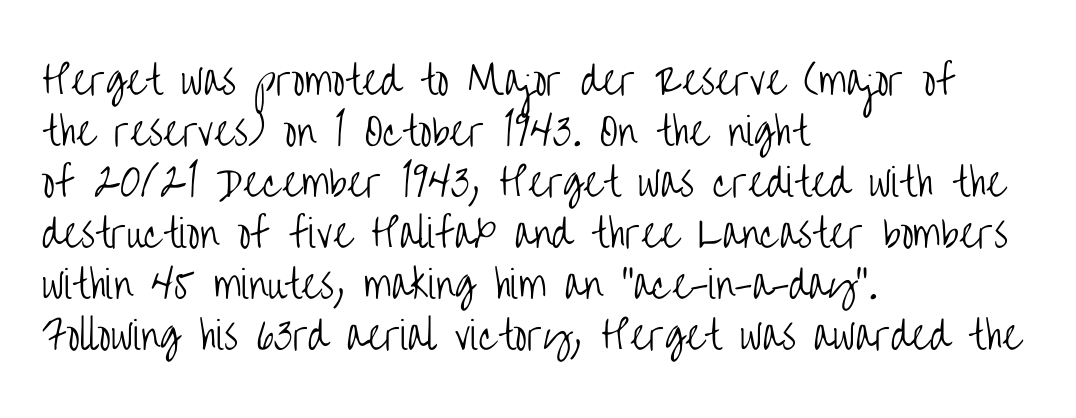
The image shows 38 px light, condensed sans-serif type, upright; set left-aligned, normal line spacing (1.34x), normal letter spacing, not underlined; low stroke contrast and a large x-height.
